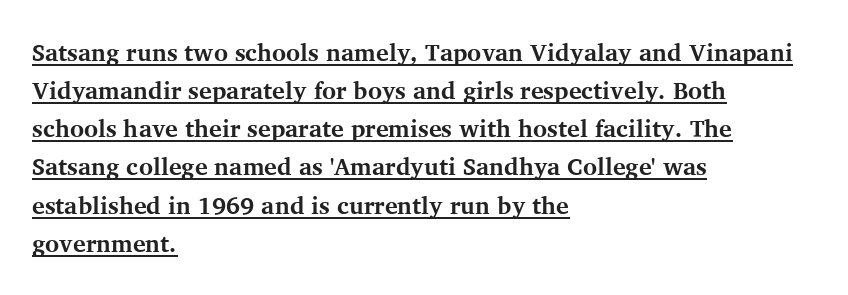
Q: Is the text bold? A: Yes.
Q: Is the text italic (slanted)? A: No, it is upright.
Q: Is the text underlined? A: Yes.
Q: How is the paragraph aligned? A: Left-aligned.
Q: Is the spacing between letters normal or unusually wide? A: Normal.
Q: Is the spacing between lines tight, normal or loose? A: Normal.
